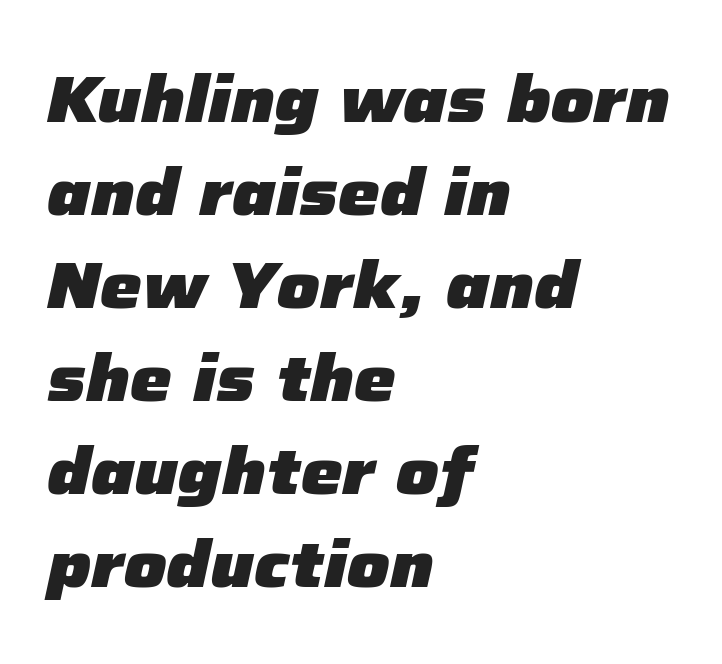
The text block is weighted toward the left margin, trailing off unevenly rightward. The passage shown is typed in a proportional face where columns would drift. A full-strength bold gives these letters their thick strokes. The passage shown leans; its letterforms are oblique. The letterforms sit shoulder to shoulder at normal distance. The rows are spaced the way most documents space them.
